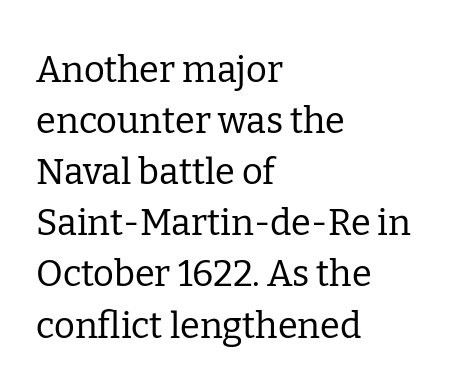
The image shows 36 px regular-weight serif type, upright; set left-aligned, normal line spacing (1.42x), normal letter spacing, not underlined; low stroke contrast and a medium x-height.
